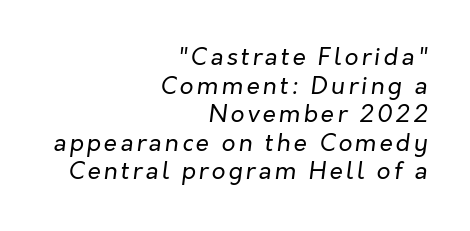
Q: Is the text bold? A: No.
Q: Is the text italic (slanted)? A: Yes, it leans right by about 7 degrees.
Q: Is the text underlined? A: No.
Q: How is the paragraph aligned? A: Right-aligned.
